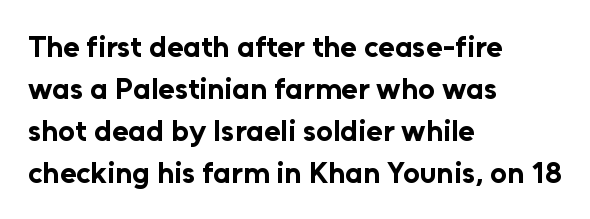
Q: Is the text bold? A: Yes.
Q: Is the text italic (slanted)? A: No, it is upright.
Q: Is the typeface a serif or a sans-serif typeface? A: Sans-serif.
Q: Is the text underlined? A: No.
Q: How is the paragraph aligned? A: Left-aligned.
Q: Is the spacing between letters normal or unusually wide? A: Normal.
Q: Is the spacing between lines tight, normal or loose? A: Normal.
Q: Width (condensed, normal, or wide)? A: Normal.
Q: Stroke contrast? A: Low.
Q: x-height? A: Medium.
Q: Monospaced? A: No.
